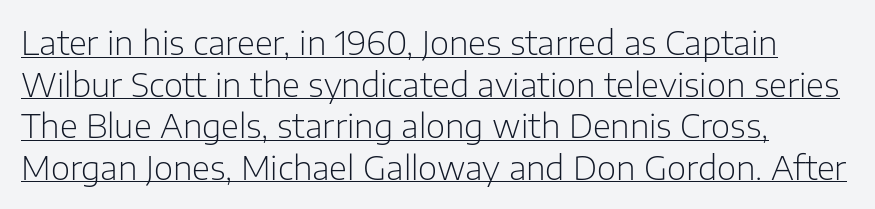
{"serif": "no", "italic": "no", "bold": "no", "weight": "light", "width": "normal", "stroke_contrast": "low", "x_height": "medium", "monospaced": "no", "underline": "yes", "align": "left", "line_spacing": "normal", "line_spacing_ratio": 1.26, "letter_spacing": "normal", "letter_spacing_em": 0.0, "glyph_px": 33}
